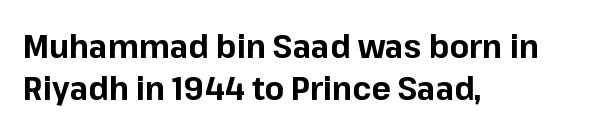
Unlike a traditional serif, this face leaves its strokes unadorned. This is roman type, the default non-slanted kind. How heavy is the stroke? Heavy — this is a bold. Each word holds together tightly as a unit, with standard inter-letter gaps. Do the characters align in a grid? No, the font is proportional. Alignment: flush left.
